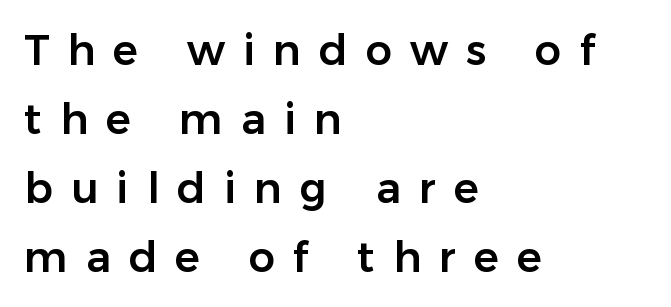
The lines in this sample share a left origin and differ only in where they stop. Tracking here is generous; glyphs stand well apart from one another. Successive baselines arrive at the customary interval. No feet cap the strokes, marking this as sans-serif type.
